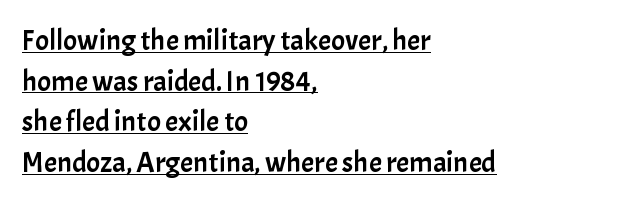
The face used here appears with an underline applied. Proportional: the letters do not fall into vertical columns. The ragged edge is on the right, which tells us the setting is flush left. Default kerning and tracking; the words read as compact shapes. It's the straight-up-and-down kind of type. Horizontal bands of white between lines are of average thickness.
